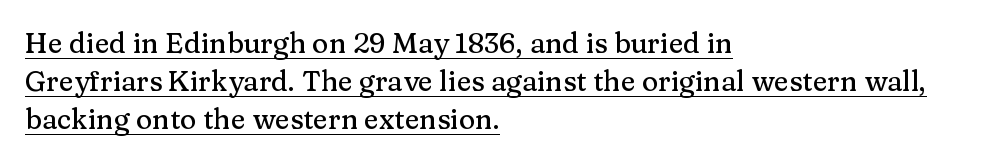
Q: Is the text italic (slanted)? A: No, it is upright.
Q: Is the typeface a serif or a sans-serif typeface? A: Serif.
Q: Is the text underlined? A: Yes.
Q: How is the paragraph aligned? A: Left-aligned.
Q: Is the spacing between letters normal or unusually wide? A: Normal.
Q: Is the spacing between lines tight, normal or loose? A: Normal.
Q: Width (condensed, normal, or wide)? A: Normal.
Q: Stroke contrast? A: Medium.
Q: x-height? A: Medium.
Q: Monospaced? A: No.
